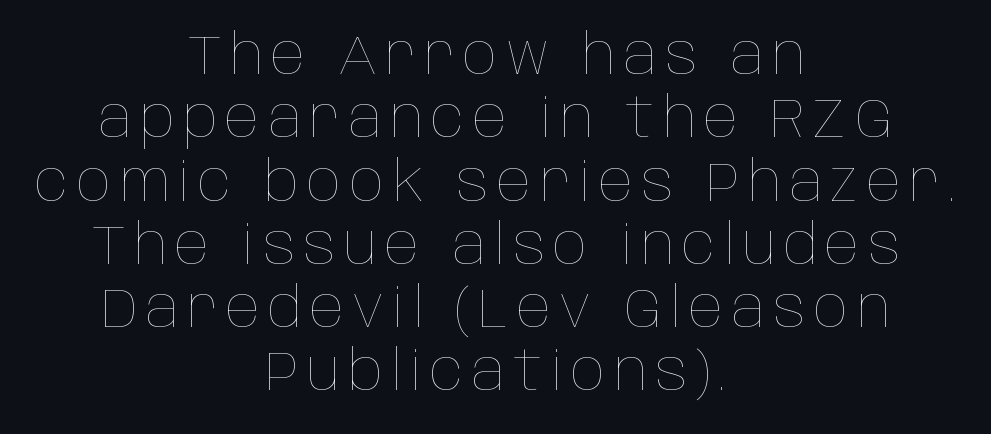
Q: Is the text bold? A: No.
Q: Is the text italic (slanted)? A: No, it is upright.
Q: Is the text underlined? A: No.
Q: How is the paragraph aligned? A: Centered.
Q: Is the spacing between lines tight, normal or loose? A: Tight.
Q: Width (condensed, normal, or wide)? A: Condensed.
Q: Stroke contrast? A: Low.
Q: x-height? A: Large.
Q: Monospaced? A: No.
